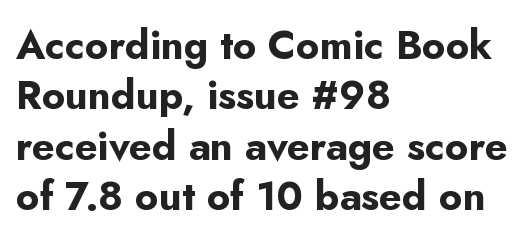
The image shows 40 px bold sans-serif type, upright; set left-aligned, normal line spacing (1.26x), normal letter spacing, not underlined; low stroke contrast and a small x-height.
